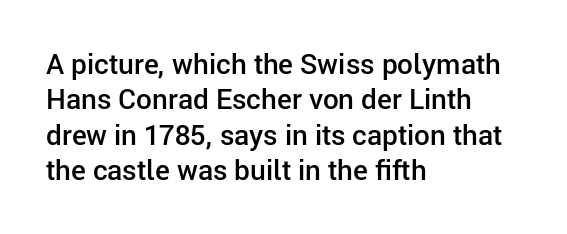
{"serif": "no", "italic": "no", "bold": "semi", "weight": "semibold", "width": "normal", "stroke_contrast": "low", "x_height": "medium", "monospaced": "no", "underline": "no", "align": "left", "line_spacing": "normal", "line_spacing_ratio": 1.26, "letter_spacing": "normal", "letter_spacing_em": 0.0, "glyph_px": 28}
